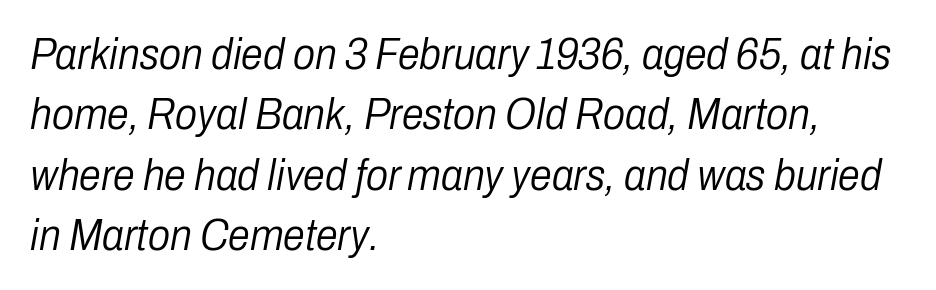
The image shows 44 px light, condensed type, italic (leaning right); set left-aligned, normal line spacing (1.37x), normal letter spacing, not underlined; low stroke contrast and a medium x-height.
